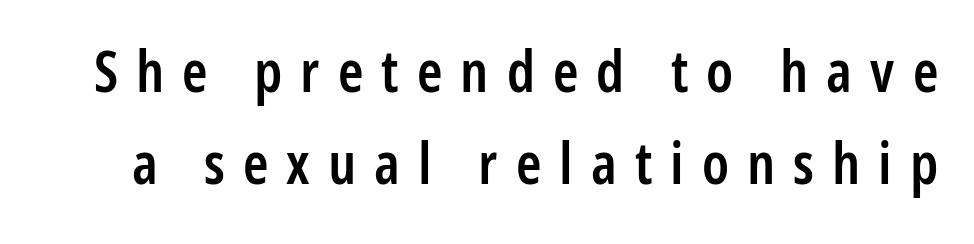
{"serif": "no", "italic": "no", "bold": "semi", "weight": "semibold", "width": "condensed", "stroke_contrast": "low", "x_height": "medium", "monospaced": "no", "underline": "no", "line_spacing": "normal", "line_spacing_ratio": 1.58, "letter_spacing": "wide", "letter_spacing_em": 0.31, "glyph_px": 58}
